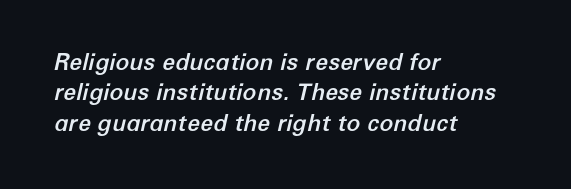
The image shows 23 px text type, italic (leaning right); set left-aligned, normal line spacing (1.32x), normal letter spacing, not underlined.
